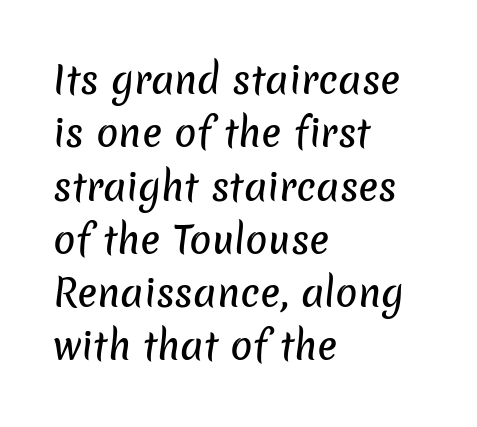
Is the letter spacing exaggerated? No — it looks like the ordinary default. Check the space under the baseline: it is left empty. Serif or sans? Sans — the stroke terminals are bare. This sample has the flowing, uneven cadence of proportional lettering. Normally led — the rows are evenly, conventionally spaced. This sample is left-justified, so line endings fall wherever the words run out.
